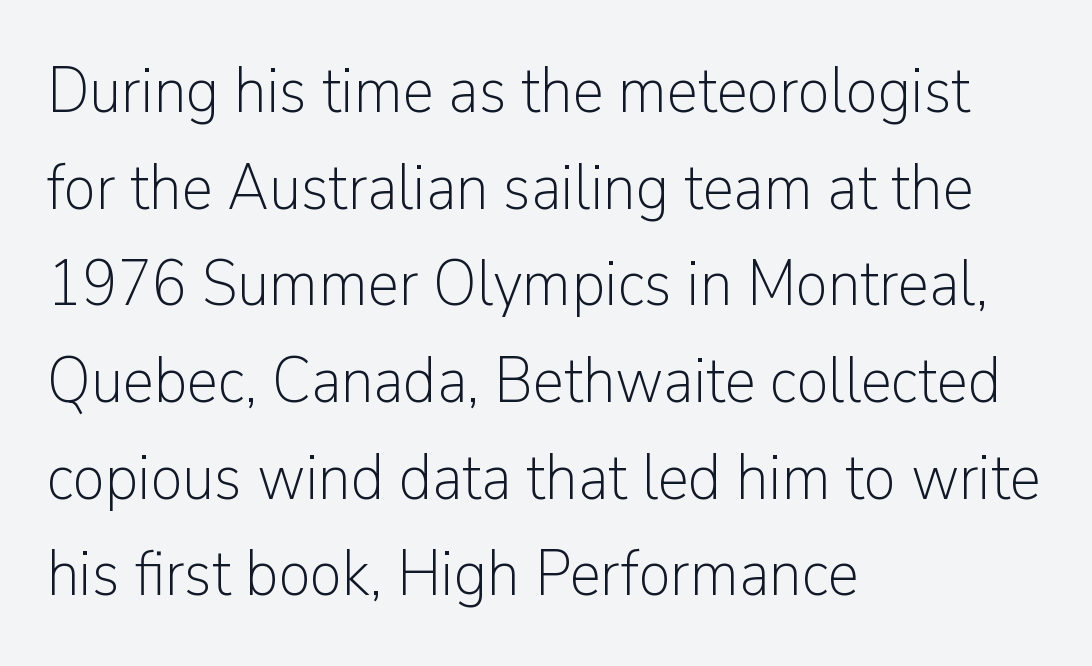
{"serif": "no", "italic": "no", "bold": "no", "weight": "light", "width": "normal", "stroke_contrast": "low", "x_height": "medium", "monospaced": "no", "underline": "no", "align": "left", "line_spacing": "normal", "line_spacing_ratio": 1.51, "letter_spacing": "normal", "letter_spacing_em": 0.0, "glyph_px": 64}
